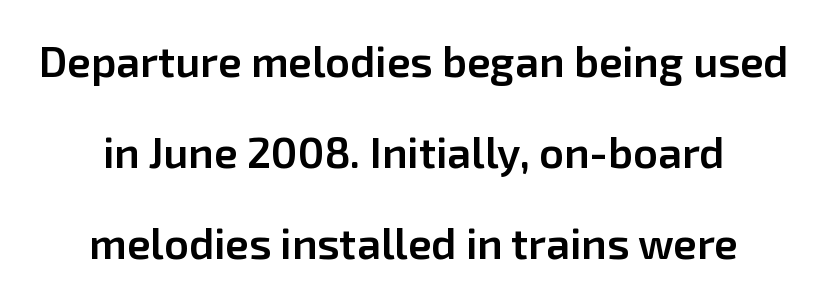
The tracking reads as untouched default to a designer's eye. Typesetter's note: demi weight, one step under bold. Do the letters lean? They stand straight. Type without underlining.
